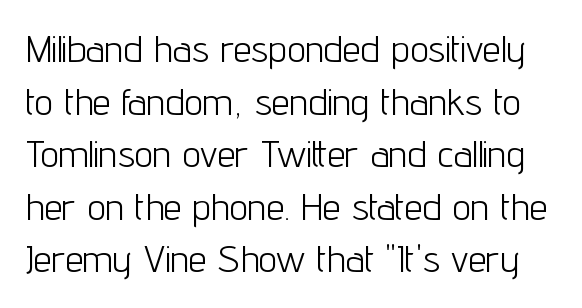
Q: Is the text bold? A: No.
Q: Is the text italic (slanted)? A: No, it is upright.
Q: Is the typeface a serif or a sans-serif typeface? A: Sans-serif.
Q: Is the text underlined? A: No.
Q: Is the spacing between letters normal or unusually wide? A: Normal.
Q: Is the spacing between lines tight, normal or loose? A: Normal.
Q: Width (condensed, normal, or wide)? A: Condensed.
Q: Stroke contrast? A: Low.
Q: x-height? A: Medium.
Q: Monospaced? A: No.
